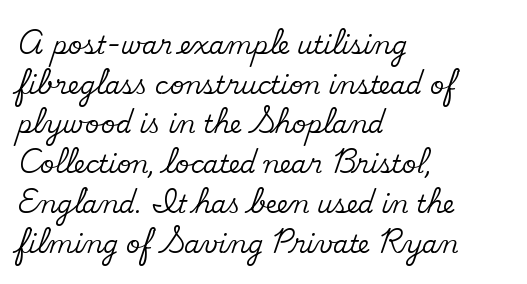
Words appear dense and cohesive because spacing is normal. Horizontally, the lines are justified to the leading edge only. Leading matches the norm, producing a regular column. Each row of text sits above clean, open space.
